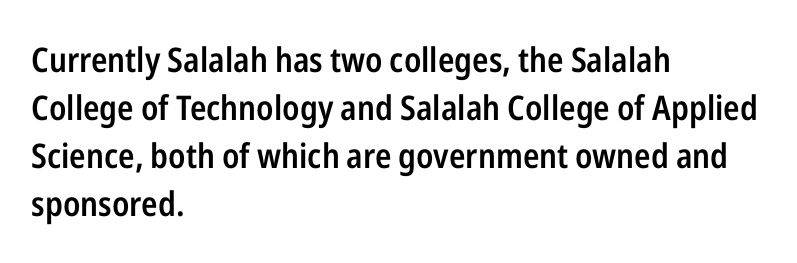
The typesetter chose a ragged-right arrangement here. Between one letter and the next there's only the usual sliver of space. Here the designer chose a conventional face with non-uniform glyph widths. A roman cut, with each character standing at attention.
